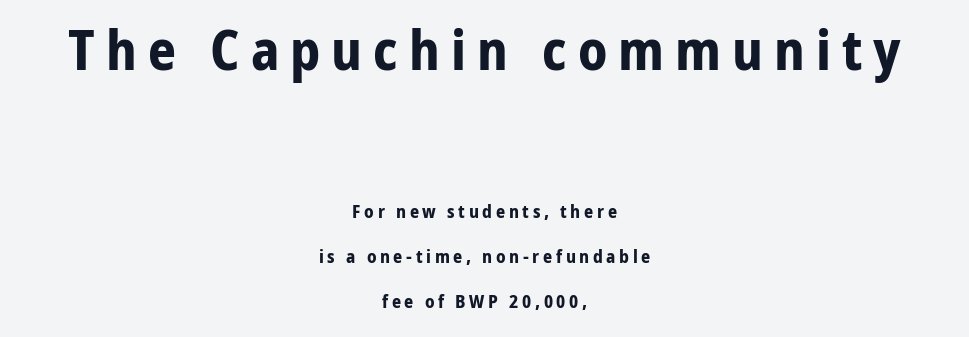
{"serif": "no", "italic": "no", "bold": "yes", "weight": "bold", "width": "normal", "stroke_contrast": "low", "x_height": "medium", "monospaced": "no", "underline": "no", "align": "center", "line_spacing": "loose", "line_spacing_ratio": 2.48, "letter_spacing": "wide", "letter_spacing_em": 0.2, "larger_block": "first", "size_ratio": 3.06, "glyph_px": 55}
